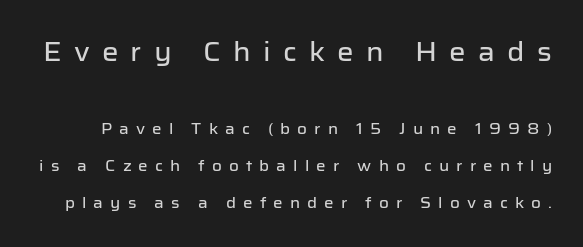
Loosely led — the rows are spread out. No word sits above an underline. The passage shown has open, widely tracked lettering throughout. The initial chunk of copy outweighs the following chunk in type size. A typesetter would mark this as roman, not italic.
